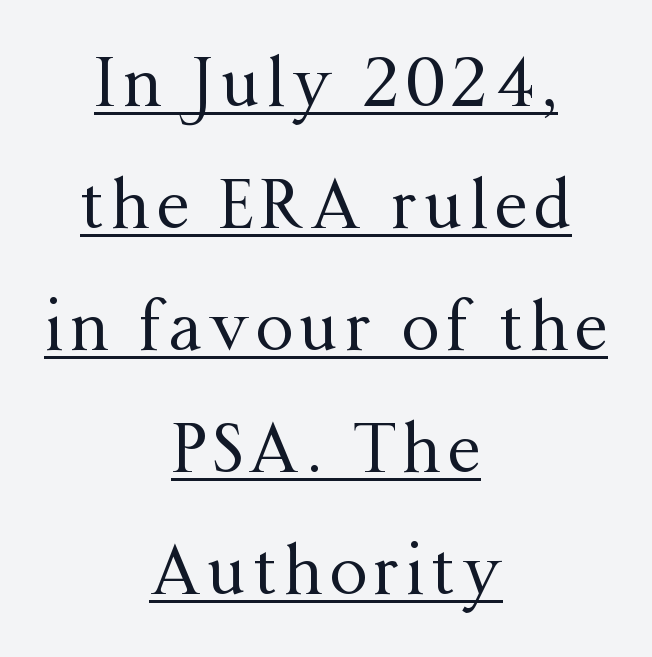
The image shows 67 px regular-weight serif type, upright; set centered, line spacing 1.82x, underlined; medium stroke contrast and a medium x-height.
